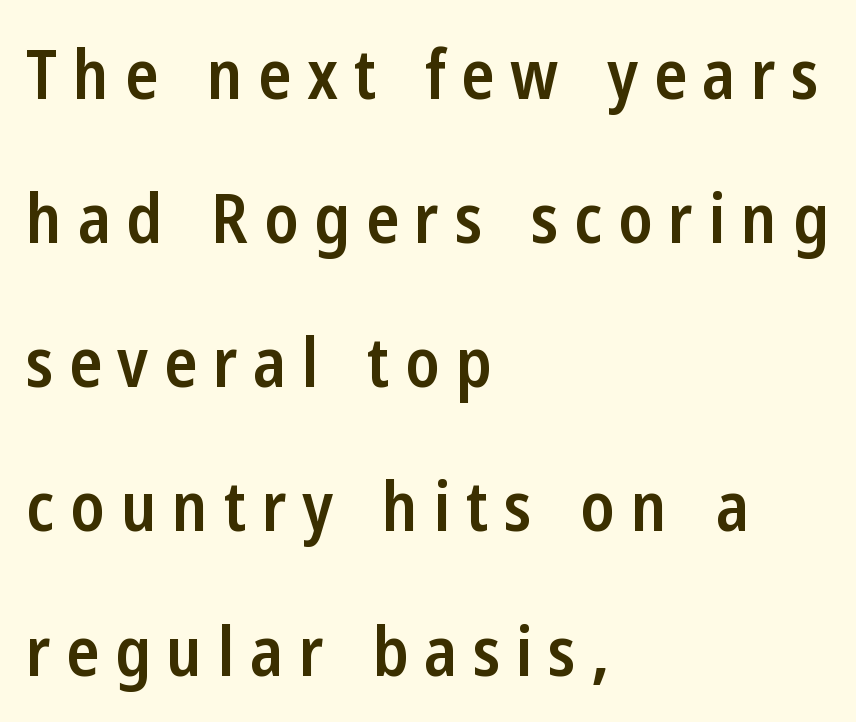
Q: Is the text bold? A: Semi-bold.
Q: Is the text italic (slanted)? A: No, it is upright.
Q: Is the typeface a serif or a sans-serif typeface? A: Sans-serif.
Q: Is the text underlined? A: No.
Q: How is the paragraph aligned? A: Left-aligned.
Q: Is the spacing between letters normal or unusually wide? A: Unusually wide.
Q: Is the spacing between lines tight, normal or loose? A: Loose.
Q: Width (condensed, normal, or wide)? A: Condensed.
Q: Stroke contrast? A: Low.
Q: x-height? A: Medium.
Q: Monospaced? A: No.
